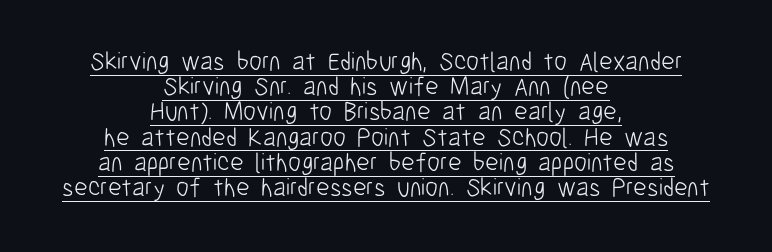
Is there an underline? Yes — a line sits under the letters. The vertical gap from one line to the next is small. The font sits on the lighter half of the weight spectrum, regular included. This is roman type, the default non-slanted kind.
